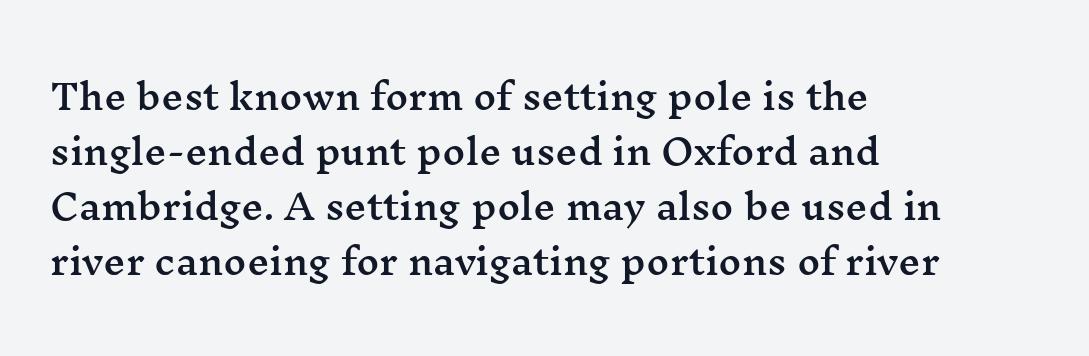
Decoration check: the copy has no underline. You can tell from the footed stems that serif type was used. These lines were composed using upright roman letters. Compared with typical paragraphs, the rows here are spaced about the same. Honestly, the letter spacing is just normal — you wouldn't notice it. Varying glyph widths throughout — classic text-font behaviour.
